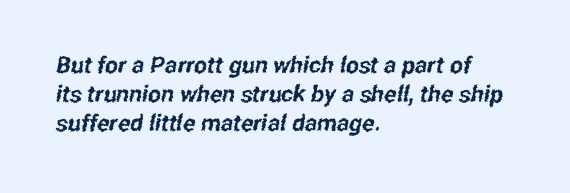
Q: Is the text underlined? A: No.
Q: How is the paragraph aligned? A: Left-aligned.
Q: Is the spacing between letters normal or unusually wide? A: Normal.
Q: Is the spacing between lines tight, normal or loose? A: Normal.
